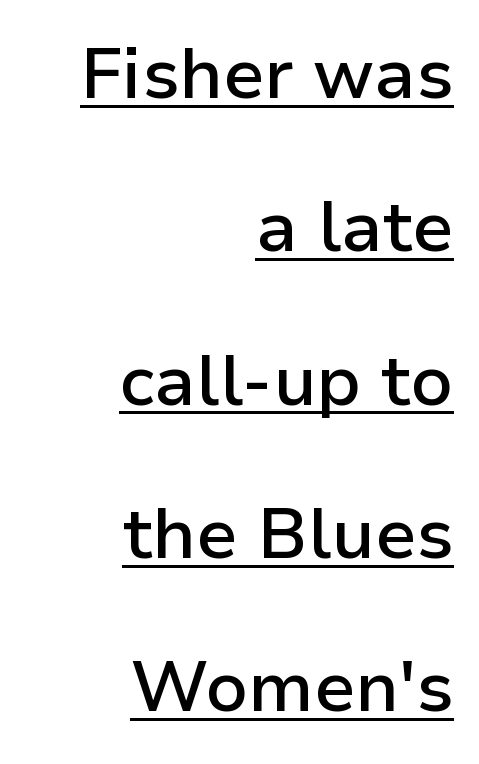
Regarding leading, the lines here are spaced well apart. You can tell from the bare stems that sans-serif type was used. Proportional: the letters do not fall into vertical columns. The gaps between neighbouring characters are ordinary and unremarkable. The lettering holds an erect, upright posture throughout.
